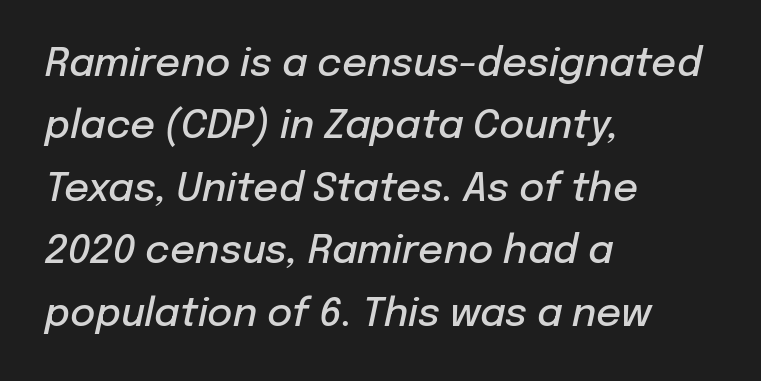
Honestly, there is no underline to notice here at all. Observe the ordinary spacing: letters are neighbours, not strangers. The compositor pushed each line to the left boundary. If you drew a line through each stem, it would be angled.
